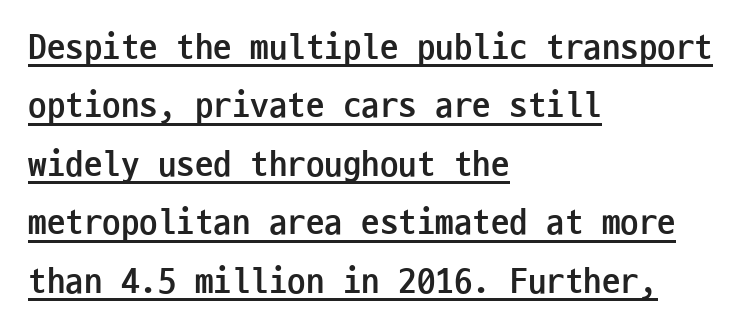
The letters march in equal steps, a hallmark of fixed-pitch type. The face used here appears with an underline applied. This sample uses a sans-serif face. Stroke thickness is high; the sample reads as a true bold. Default kerning and tracking; the words read as compact shapes. If you drew a line through each stem, it would be perfectly vertical.
